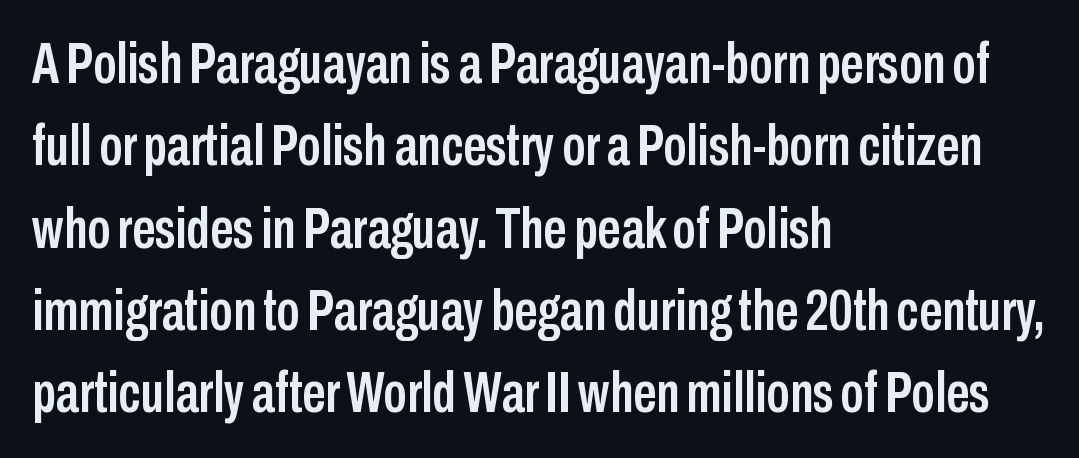
{"serif": "no", "italic": "no", "width": "condensed", "stroke_contrast": "low", "x_height": "medium", "monospaced": "no", "underline": "no", "align": "left", "line_spacing": "normal", "line_spacing_ratio": 1.42, "letter_spacing": "normal", "letter_spacing_em": 0.0, "glyph_px": 58}
